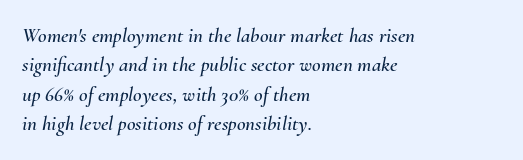
Q: Is the text italic (slanted)? A: Yes, it leans right by about 10 degrees.
Q: Is the text underlined? A: No.
Q: How is the paragraph aligned? A: Left-aligned.
Q: Is the spacing between letters normal or unusually wide? A: Normal.
Q: Is the spacing between lines tight, normal or loose? A: Normal.
